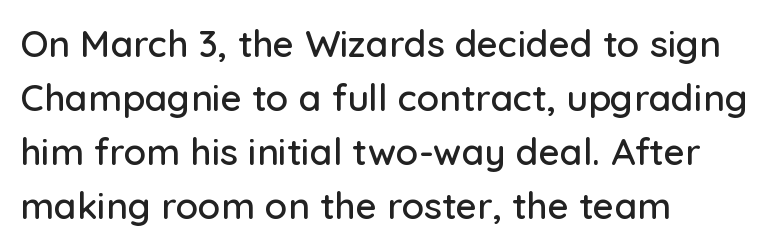
Q: Is the text italic (slanted)? A: No, it is upright.
Q: Is the typeface a serif or a sans-serif typeface? A: Sans-serif.
Q: Is the text underlined? A: No.
Q: How is the paragraph aligned? A: Left-aligned.
Q: Is the spacing between letters normal or unusually wide? A: Normal.
Q: Is the spacing between lines tight, normal or loose? A: Normal.
Q: Width (condensed, normal, or wide)? A: Normal.
Q: Stroke contrast? A: Low.
Q: x-height? A: Medium.
Q: Monospaced? A: No.
